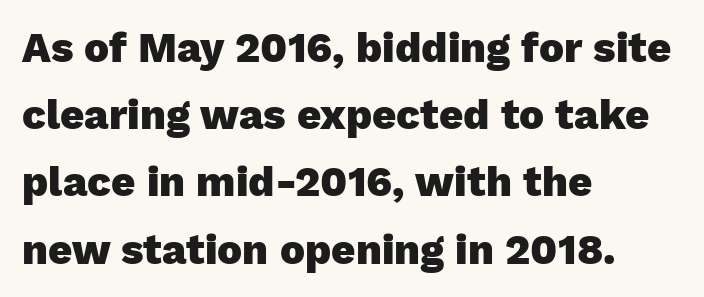
The glyphs have the mass of a bold cut. Evenly set lines give the paragraph a standard silhouette. Descenders are the only things crossing below the line. Vertical strokes here are truly vertical. The lines in this sample share a left origin and differ only in where they stop.
